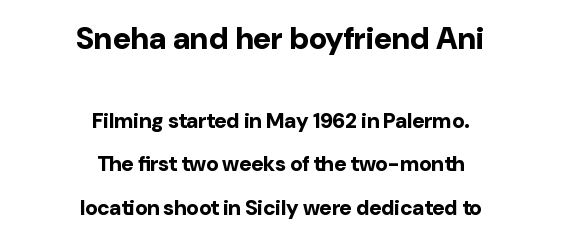
Q: Is the text bold? A: Yes.
Q: Is the text italic (slanted)? A: No, it is upright.
Q: Is the typeface a serif or a sans-serif typeface? A: Sans-serif.
Q: Is the text underlined? A: No.
Q: How is the paragraph aligned? A: Centered.
Q: Is the spacing between letters normal or unusually wide? A: Normal.
Q: Is the spacing between lines tight, normal or loose? A: Loose.
Q: Which block of text is set in a larger size, the first (top) or the second (bottom)? A: The first (top) one.
Q: Width (condensed, normal, or wide)? A: Normal.
Q: Stroke contrast? A: Low.
Q: x-height? A: Medium.
Q: Monospaced? A: No.
